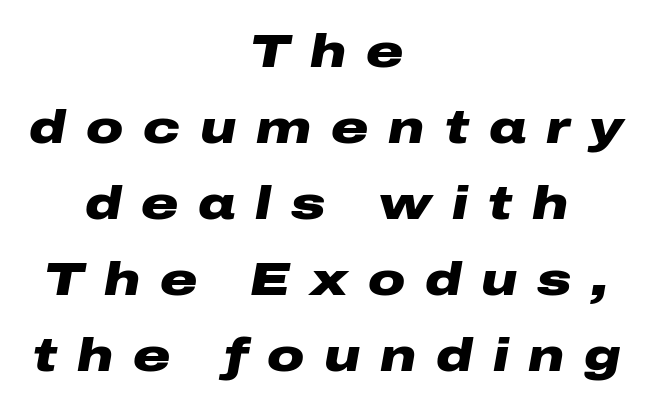
The image shows 46 px heavy, wide type, italic (leaning right); set centered, normal line spacing (1.65x), unusually wide letter spacing (+0.43 em), not underlined; low stroke contrast and a medium x-height.
